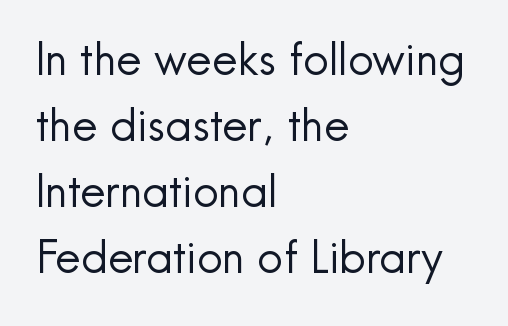
{"serif": "no", "italic": "no", "bold": "no", "weight": "regular", "width": "normal", "x_height": "small", "monospaced": "no", "underline": "no", "align": "left", "line_spacing": "normal", "line_spacing_ratio": 1.47, "letter_spacing": "normal", "letter_spacing_em": 0.0, "glyph_px": 45}
